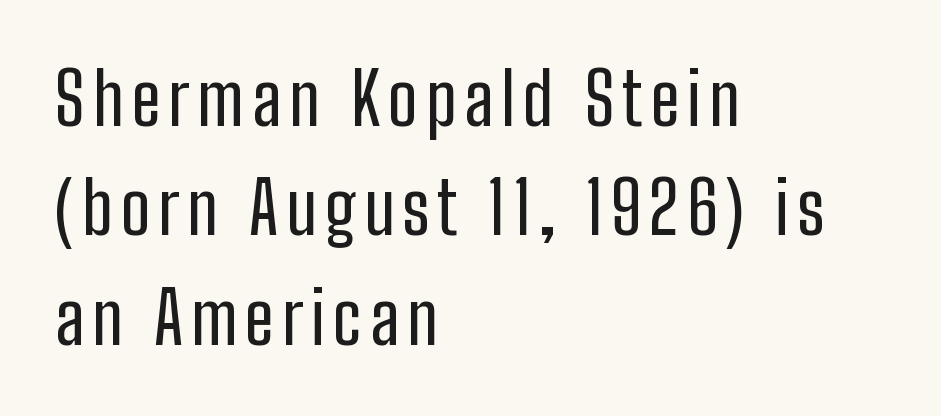
{"serif": "no", "italic": "no", "width": "condensed", "stroke_contrast": "low", "x_height": "medium", "monospaced": "no", "underline": "no", "align": "left", "line_spacing": "normal", "line_spacing_ratio": 1.52, "glyph_px": 72}
